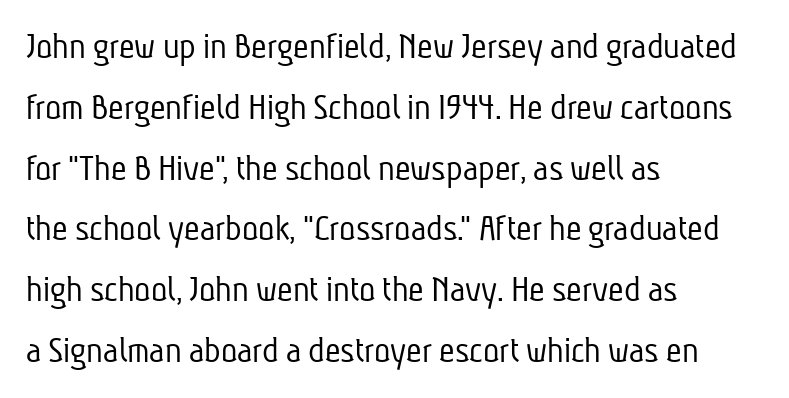
{"serif": "no", "bold": "no", "weight": "light", "width": "condensed", "stroke_contrast": "low", "x_height": "medium", "monospaced": "no", "underline": "no", "align": "left", "line_spacing": "normal", "line_spacing_ratio": 1.6, "letter_spacing": "normal", "letter_spacing_em": 0.0, "glyph_px": 38}
